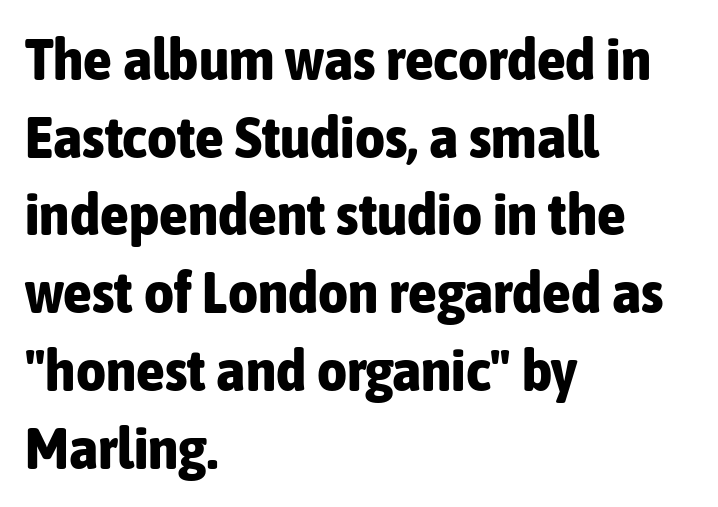
Q: Is the text bold? A: Yes.
Q: Is the text italic (slanted)? A: No, it is upright.
Q: Is the typeface a serif or a sans-serif typeface? A: Sans-serif.
Q: Is the text underlined? A: No.
Q: How is the paragraph aligned? A: Left-aligned.
Q: Is the spacing between letters normal or unusually wide? A: Normal.
Q: Is the spacing between lines tight, normal or loose? A: Normal.
Q: Width (condensed, normal, or wide)? A: Condensed.
Q: Stroke contrast? A: Low.
Q: x-height? A: Medium.
Q: Monospaced? A: No.
